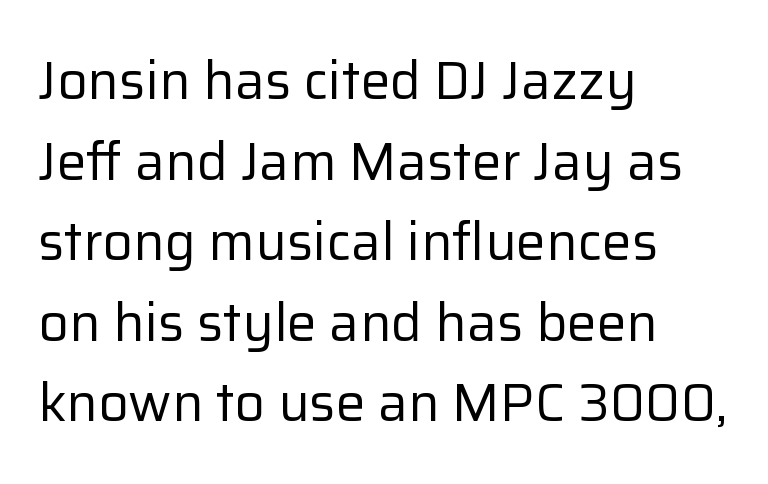
Q: Is the text bold? A: No.
Q: Is the text italic (slanted)? A: No, it is upright.
Q: Is the typeface a serif or a sans-serif typeface? A: Sans-serif.
Q: Is the text underlined? A: No.
Q: How is the paragraph aligned? A: Left-aligned.
Q: Is the spacing between letters normal or unusually wide? A: Normal.
Q: Is the spacing between lines tight, normal or loose? A: Normal.
Q: Width (condensed, normal, or wide)? A: Normal.
Q: Stroke contrast? A: Low.
Q: x-height? A: Medium.
Q: Monospaced? A: No.
